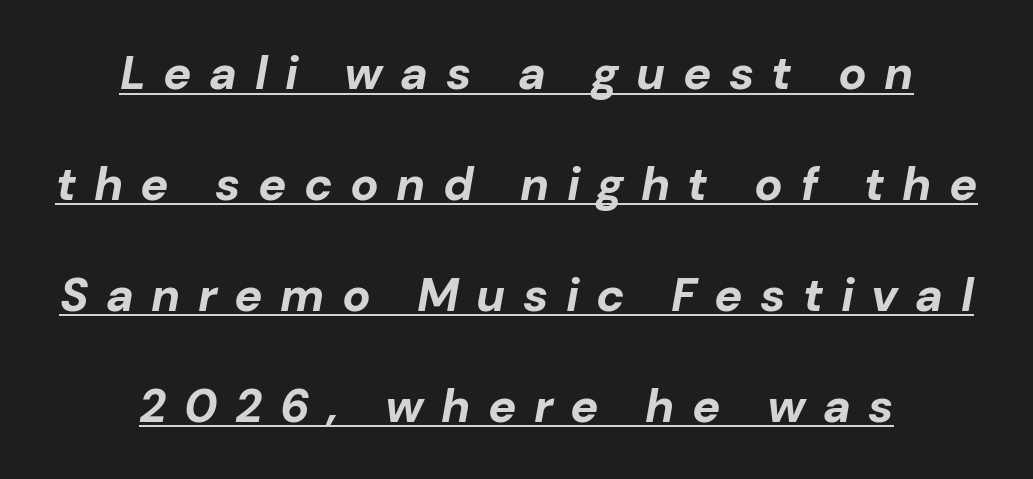
Q: Is the text bold? A: Yes.
Q: Is the text italic (slanted)? A: Yes, it leans right by about 10 degrees.
Q: Is the text underlined? A: Yes.
Q: How is the paragraph aligned? A: Centered.
Q: Is the spacing between letters normal or unusually wide? A: Unusually wide.
Q: Is the spacing between lines tight, normal or loose? A: Loose.
Q: Width (condensed, normal, or wide)? A: Normal.
Q: Stroke contrast? A: Low.
Q: x-height? A: Medium.
Q: Monospaced? A: No.
